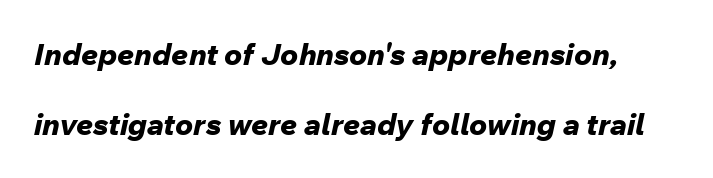
Q: Is the text bold? A: Yes.
Q: Is the text italic (slanted)? A: Yes, it leans right by about 12 degrees.
Q: Is the text underlined? A: No.
Q: Is the spacing between letters normal or unusually wide? A: Normal.
Q: Is the spacing between lines tight, normal or loose? A: Loose.
Q: Width (condensed, normal, or wide)? A: Normal.
Q: Stroke contrast? A: Low.
Q: x-height? A: Medium.
Q: Monospaced? A: No.
